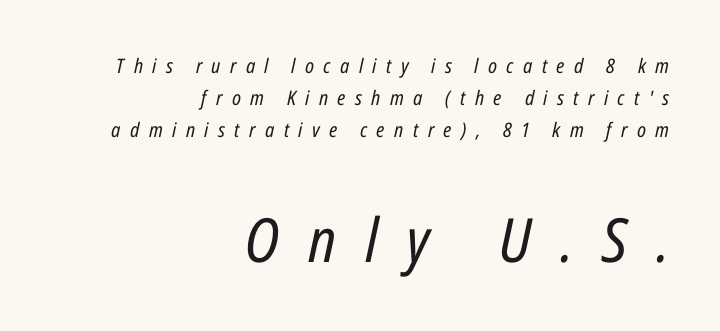
{"italic": "yes", "lean": "right", "slant_degrees": 12, "bold": "no", "weight": "regular", "width": "condensed", "stroke_contrast": "low", "x_height": "medium", "monospaced": "no", "underline": "no", "align": "right", "line_spacing": "normal", "line_spacing_ratio": 1.6, "letter_spacing": "wide", "letter_spacing_em": 0.47, "larger_block": "second", "size_ratio": 3.05, "glyph_px": 61}
